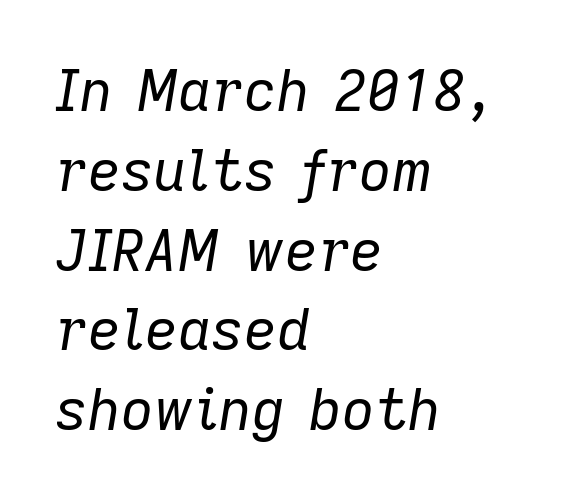
Honestly, the letter spacing is just normal — you wouldn't notice it. Does the copy run flush right? No — it runs flush left. The glyphs look as if they've been sheared to an angle. The passage shown is not underscored anywhere. Weight: regular or lighter. Character widths vary here, with narrow letters taking less room than wide ones.
